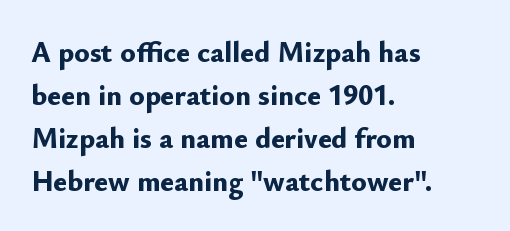
The image shows 29 px bold sans-serif type, upright; set left-aligned, normal line spacing (1.48x), normal letter spacing, not underlined; low stroke contrast and a small x-height.
